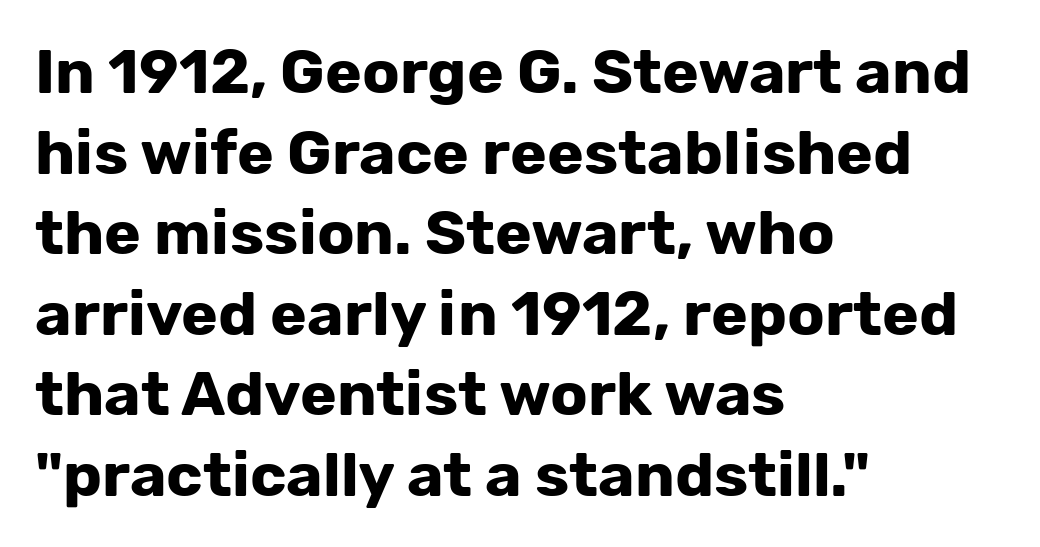
Q: Is the text bold? A: Yes.
Q: Is the text italic (slanted)? A: No, it is upright.
Q: Is the typeface a serif or a sans-serif typeface? A: Sans-serif.
Q: Is the text underlined? A: No.
Q: How is the paragraph aligned? A: Left-aligned.
Q: Is the spacing between letters normal or unusually wide? A: Normal.
Q: Is the spacing between lines tight, normal or loose? A: Normal.
Q: Width (condensed, normal, or wide)? A: Normal.
Q: Stroke contrast? A: Low.
Q: x-height? A: Medium.
Q: Monospaced? A: No.
